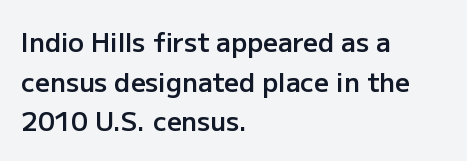
{"italic": "no", "bold": "semi", "underline": "no", "align": "left", "line_spacing": "normal", "line_spacing_ratio": 1.52, "letter_spacing": "normal", "letter_spacing_em": 0.0, "glyph_px": 26}
